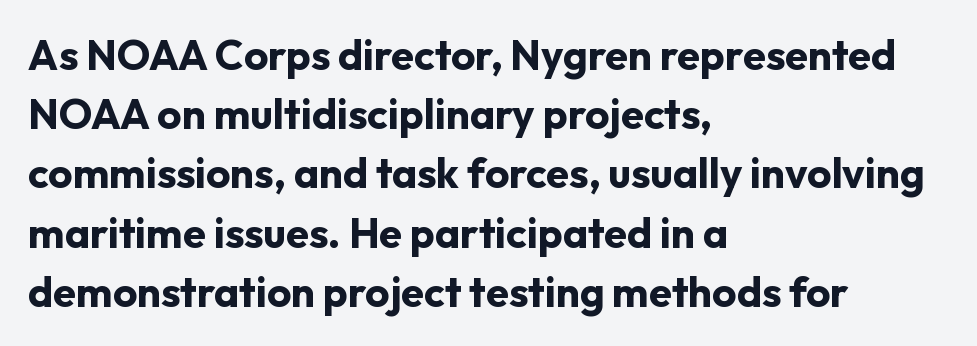
The image shows 42 px bold sans-serif type, upright; set left-aligned, normal line spacing (1.41x), normal letter spacing, not underlined; low stroke contrast and a medium x-height.
